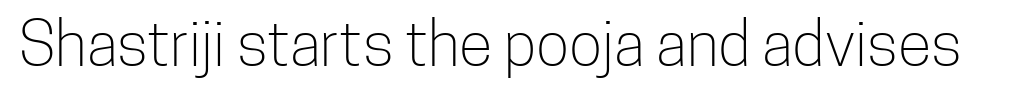
{"serif": "no", "italic": "no", "bold": "no", "weight": "light", "width": "condensed", "stroke_contrast": "low", "x_height": "medium", "monospaced": "no", "underline": "no", "letter_spacing": "normal", "letter_spacing_em": 0.0, "glyph_px": 62}
